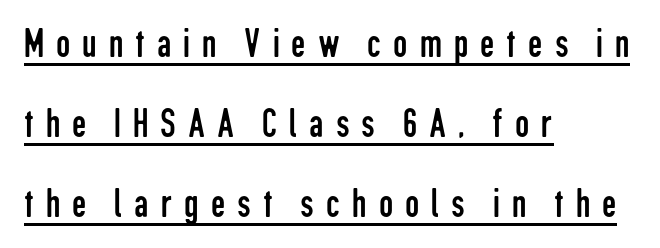
Q: Is the text bold? A: No.
Q: Is the text italic (slanted)? A: No, it is upright.
Q: Is the typeface a serif or a sans-serif typeface? A: Sans-serif.
Q: Is the text underlined? A: Yes.
Q: How is the paragraph aligned? A: Left-aligned.
Q: Is the spacing between letters normal or unusually wide? A: Unusually wide.
Q: Is the spacing between lines tight, normal or loose? A: Loose.
Q: Width (condensed, normal, or wide)? A: Condensed.
Q: Stroke contrast? A: Low.
Q: x-height? A: Medium.
Q: Monospaced? A: No.
